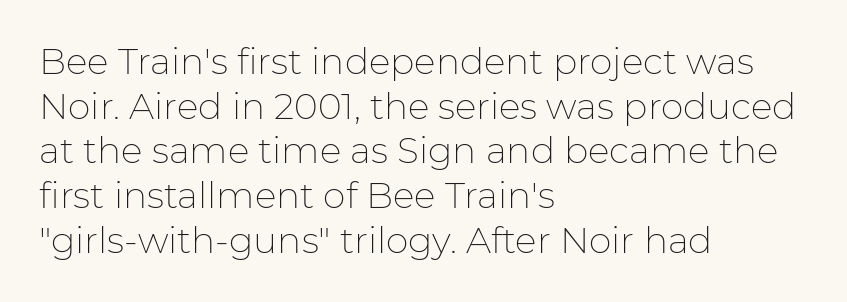
{"serif": "no", "italic": "no", "bold": "no", "weight": "thin", "width": "normal", "stroke_contrast": "low", "x_height": "medium", "monospaced": "no", "underline": "no", "align": "left", "line_spacing_ratio": 1.24, "letter_spacing": "normal", "letter_spacing_em": 0.0, "glyph_px": 36}
